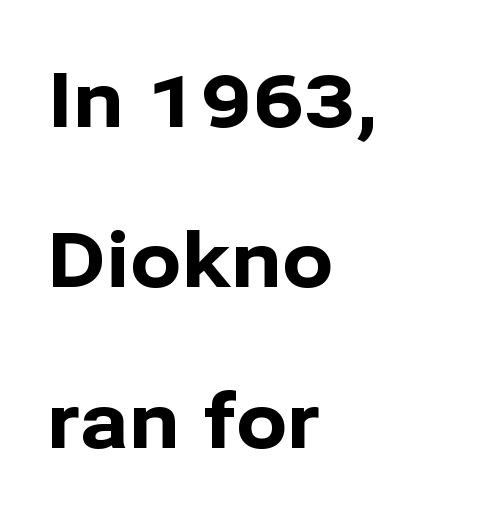
Does the type have serifs? No, each stem ends abruptly. A classic flush-left, rag-right setting is used for this passage. Check the space under the baseline: it is left empty. Strong, thick strokes mark this as bold type. Looks like regular typesetting: each glyph gets only the width it needs.
